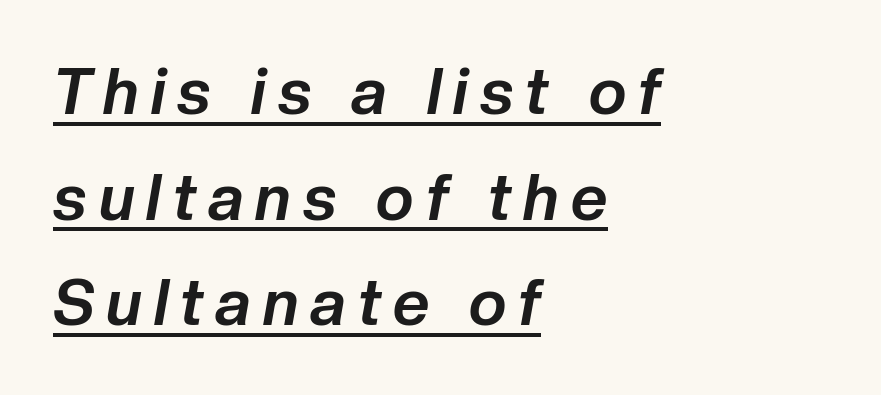
{"italic": "yes", "lean": "right", "slant_degrees": 10, "bold": "yes", "weight": "bold", "width": "normal", "stroke_contrast": "low", "x_height": "medium", "monospaced": "no", "underline": "yes", "align": "left", "line_spacing": "normal", "line_spacing_ratio": 1.65, "glyph_px": 64}
